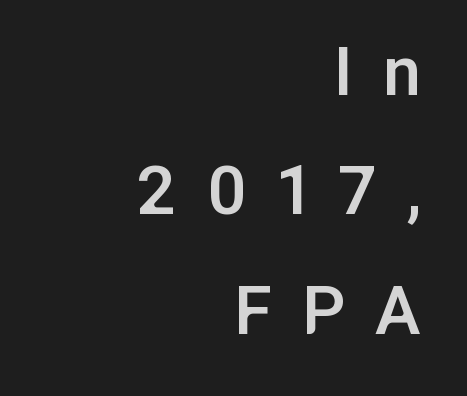
Q: Is the text bold? A: Semi-bold.
Q: Is the text italic (slanted)? A: No, it is upright.
Q: Is the typeface a serif or a sans-serif typeface? A: Sans-serif.
Q: Is the text underlined? A: No.
Q: How is the paragraph aligned? A: Right-aligned.
Q: Is the spacing between letters normal or unusually wide? A: Unusually wide.
Q: Is the spacing between lines tight, normal or loose? A: Normal.
Q: Width (condensed, normal, or wide)? A: Normal.
Q: Stroke contrast? A: Low.
Q: x-height? A: Medium.
Q: Monospaced? A: No.
